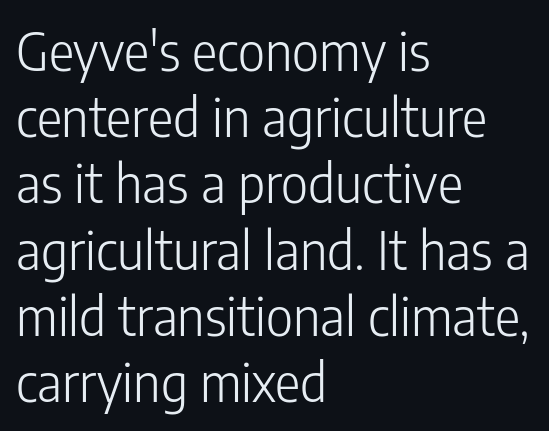
{"serif": "no", "italic": "no", "bold": "no", "weight": "light", "width": "condensed", "stroke_contrast": "low", "x_height": "medium", "monospaced": "no", "underline": "no", "align": "left", "line_spacing": "normal", "line_spacing_ratio": 1.25, "letter_spacing": "normal", "letter_spacing_em": 0.0, "glyph_px": 53}
